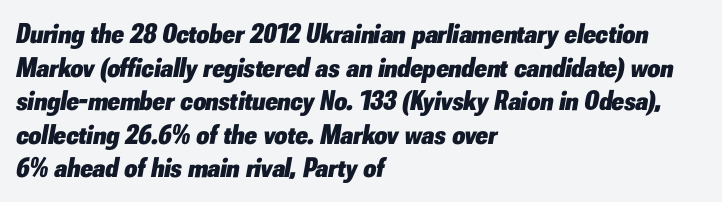
Q: Is the text bold? A: Yes.
Q: Is the text italic (slanted)? A: Yes, it leans right by about 10 degrees.
Q: Is the text underlined? A: No.
Q: How is the paragraph aligned? A: Left-aligned.
Q: Is the spacing between letters normal or unusually wide? A: Normal.
Q: Width (condensed, normal, or wide)? A: Normal.
Q: Stroke contrast? A: Low.
Q: x-height? A: Small.
Q: Monospaced? A: No.
